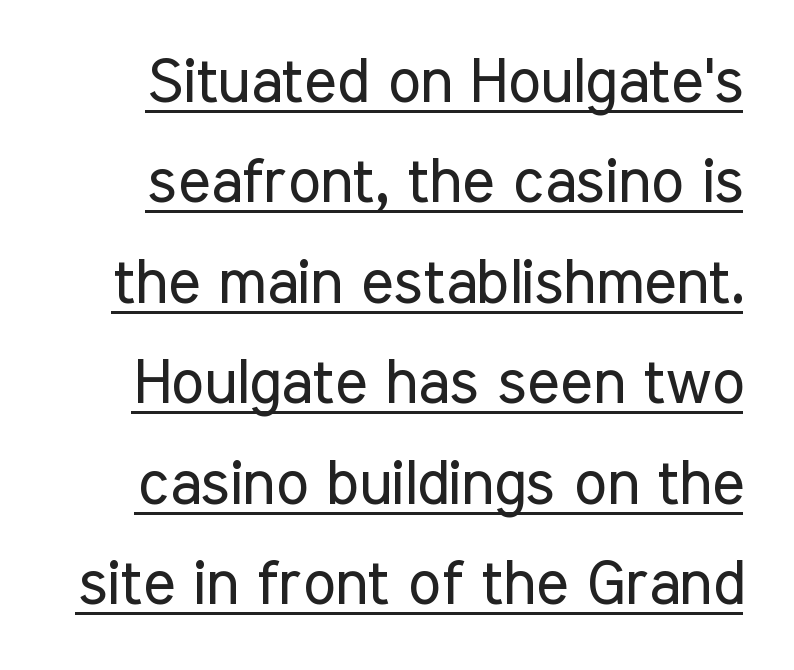
{"serif": "no", "italic": "no", "bold": "no", "weight": "regular", "width": "condensed", "stroke_contrast": "low", "x_height": "medium", "monospaced": "no", "underline": "yes", "line_spacing": "normal", "line_spacing_ratio": 1.62, "letter_spacing": "normal", "letter_spacing_em": 0.0, "glyph_px": 62}
